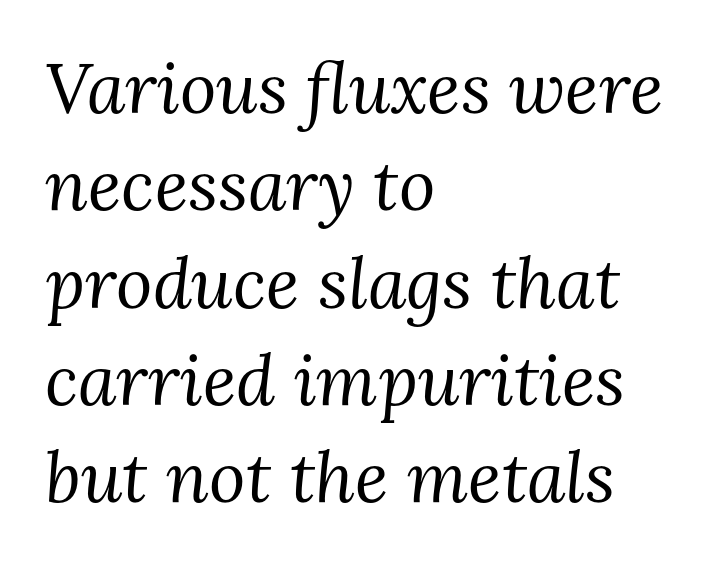
Is the letter spacing exaggerated? No — it looks like the ordinary default. The specimen omits any rule beneath the text block's lines. The designer went with a serif here, giving each stem small feet. Is there much room between lines? A standard amount, neither cramped nor airy.
